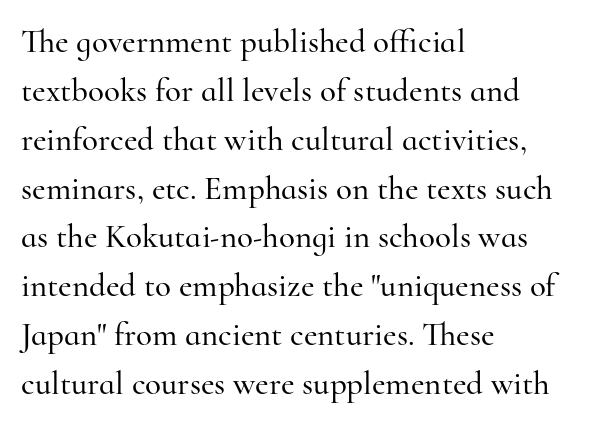
{"serif": "yes", "italic": "no", "width": "normal", "stroke_contrast": "high", "x_height": "small", "monospaced": "no", "underline": "no", "align": "left", "line_spacing": "normal", "line_spacing_ratio": 1.48, "letter_spacing": "normal", "letter_spacing_em": 0.0, "glyph_px": 33}
